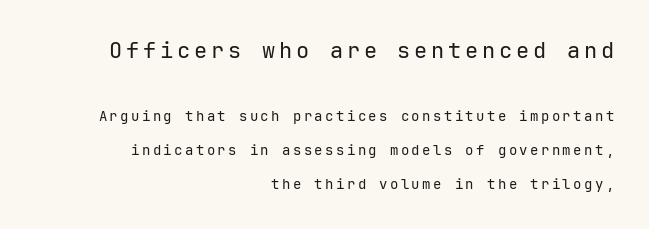
{"italic": "no", "bold": "no", "underline": "no", "align": "right", "line_spacing": "loose", "line_spacing_ratio": 2.42, "larger_block": "first", "size_ratio": 1.57, "glyph_px": 22}
